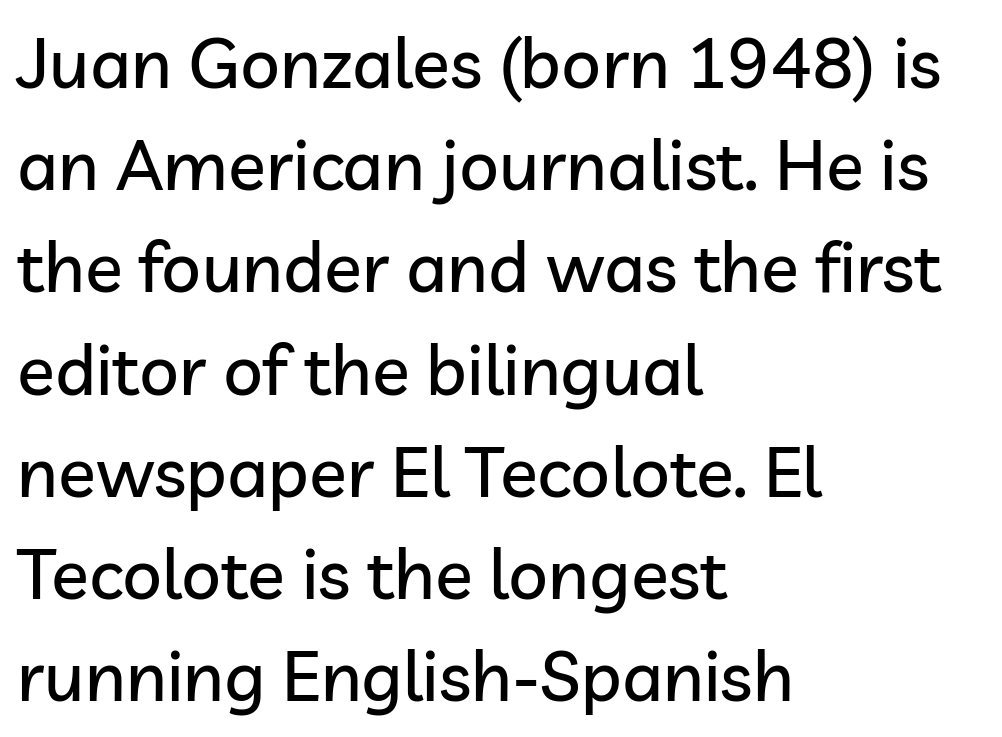
The letterforms sit shoulder to shoulder at normal distance. A typesetter would call this proportional, since set widths differ per character. The paragraph has a hard left edge and a soft right edge. A typesetter would call this leading conventional body-copy spacing. These lines are composed in type without serifs.
